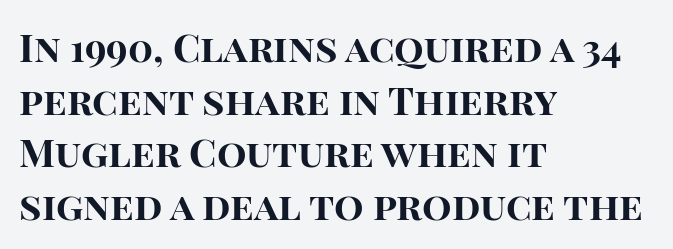
The image shows 39 px bold sans-serif type, upright; set left-aligned, normal line spacing (1.35x), normal letter spacing, not underlined; high stroke contrast and a large x-height.
